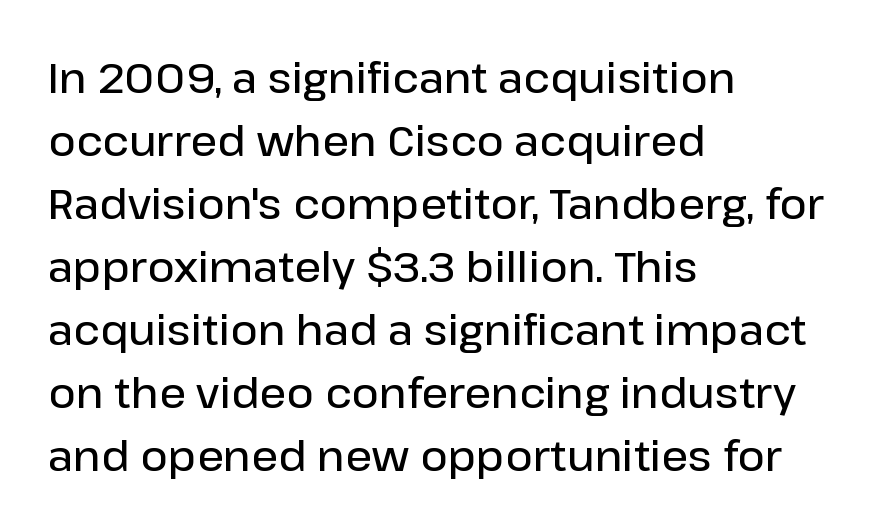
Q: Is the text bold? A: Semi-bold.
Q: Is the text italic (slanted)? A: No, it is upright.
Q: Is the typeface a serif or a sans-serif typeface? A: Sans-serif.
Q: Is the text underlined? A: No.
Q: How is the paragraph aligned? A: Left-aligned.
Q: Is the spacing between letters normal or unusually wide? A: Normal.
Q: Is the spacing between lines tight, normal or loose? A: Normal.
Q: Width (condensed, normal, or wide)? A: Normal.
Q: Stroke contrast? A: Low.
Q: x-height? A: Medium.
Q: Monospaced? A: No.
